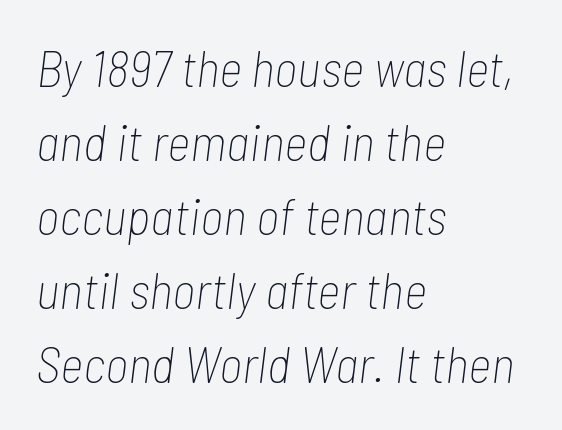
{"italic": "yes", "lean": "right", "slant_degrees": 7, "bold": "no", "weight": "thin", "width": "condensed", "stroke_contrast": "low", "x_height": "medium", "monospaced": "no", "underline": "no", "align": "left", "line_spacing": "normal", "line_spacing_ratio": 1.45, "letter_spacing": "normal", "letter_spacing_em": 0.0, "glyph_px": 51}
